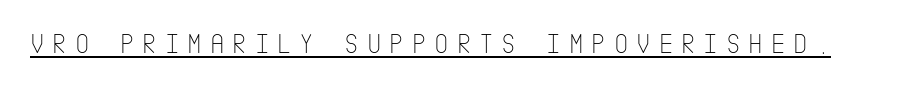
Q: Is the text bold? A: No.
Q: Is the text italic (slanted)? A: No, it is upright.
Q: Is the typeface a serif or a sans-serif typeface? A: Sans-serif.
Q: Is the text underlined? A: Yes.
Q: Is the spacing between letters normal or unusually wide? A: Unusually wide.
Q: Width (condensed, normal, or wide)? A: Condensed.
Q: Stroke contrast? A: Low.
Q: x-height? A: Large.
